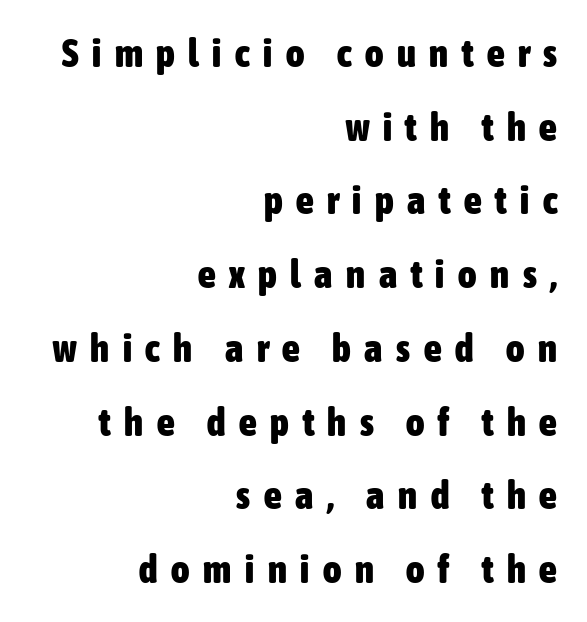
{"serif": "no", "italic": "no", "bold": "yes", "weight": "heavy", "width": "condensed", "stroke_contrast": "low", "x_height": "medium", "monospaced": "no", "underline": "no", "align": "right", "line_spacing_ratio": 1.89, "letter_spacing": "wide", "letter_spacing_em": 0.35, "glyph_px": 39}
